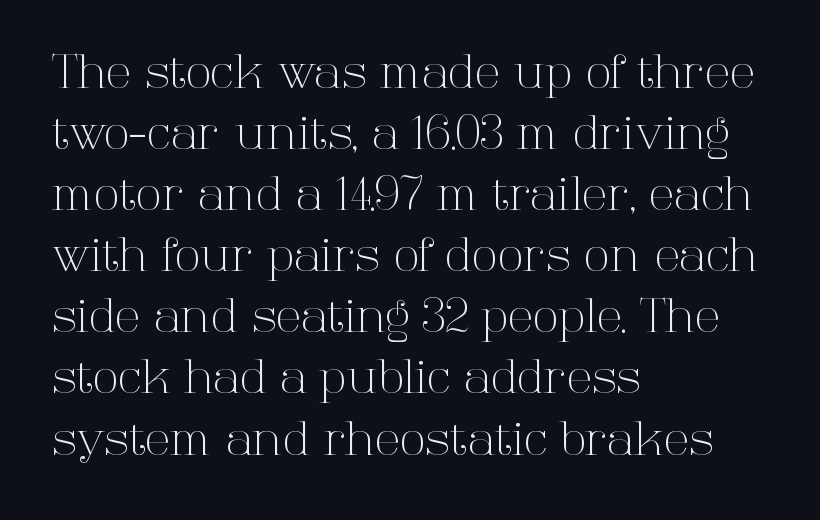
The image shows 47 px light serif type, upright; set left-aligned, normal line spacing (1.3x), normal letter spacing, not underlined; high stroke contrast and a medium x-height.
